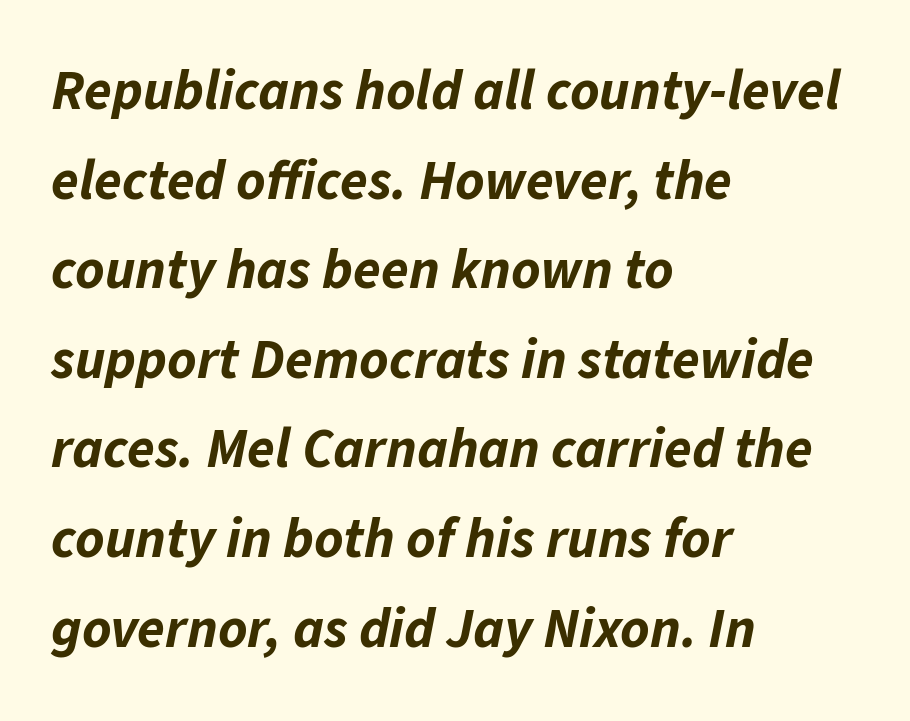
Emphasis by weight is at full strength: bold. Typeset ragged right — the left edge is the straight one. The face used here is rendered with its standard letterfit. An italicized treatment has been applied to the whole sample. A clean baseline with only descenders dipping below it. Leading: standard.
